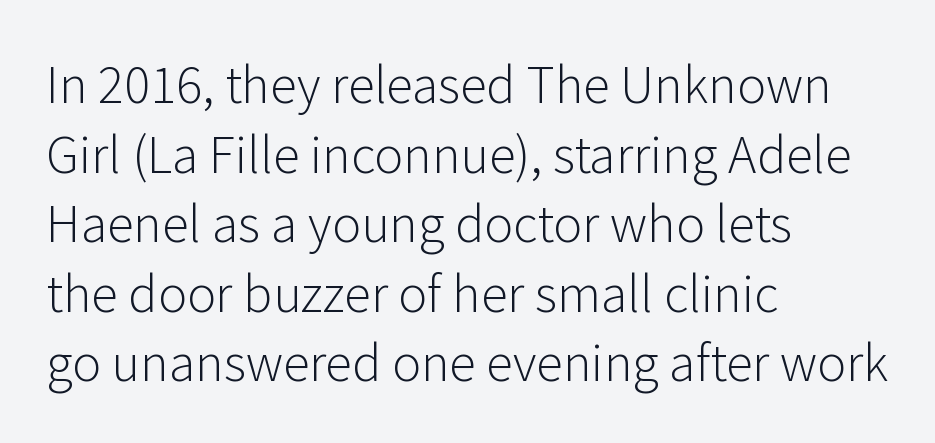
{"serif": "no", "italic": "no", "bold": "no", "weight": "light", "width": "normal", "stroke_contrast": "low", "x_height": "medium", "monospaced": "no", "underline": "no", "align": "left", "line_spacing": "normal", "line_spacing_ratio": 1.42, "letter_spacing": "normal", "letter_spacing_em": 0.0, "glyph_px": 49}
